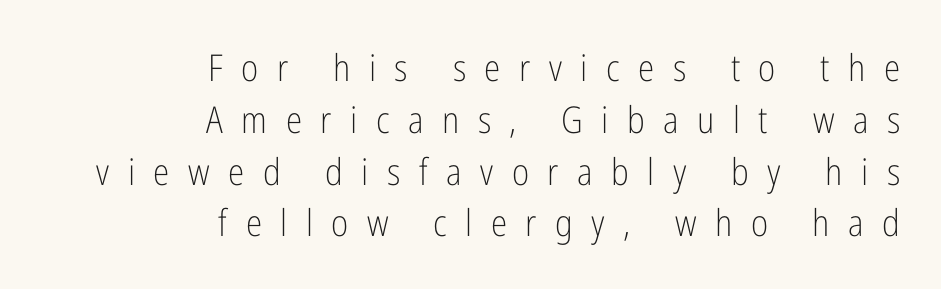
Any mark beneath the type? The region is blank. The letters look calm and open, with moderate or lighter stems. Reading down the column, the eye jumps a familiar distance to each next line. Each letter's strokes conclude bluntly, with no projecting serifs. Spacing verdict: proportional, widths tailored to each character. Spacing between characters has been opened up far beyond the box default.
